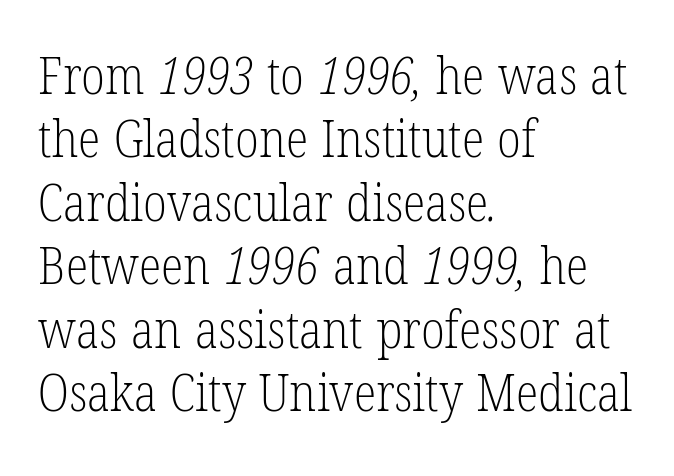
{"serif": "yes", "bold": "no", "weight": "light", "width": "condensed", "stroke_contrast": "low", "x_height": "medium", "monospaced": "no", "underline": "no", "align": "left", "line_spacing_ratio": 1.22, "letter_spacing": "normal", "letter_spacing_em": 0.0, "glyph_px": 52}
